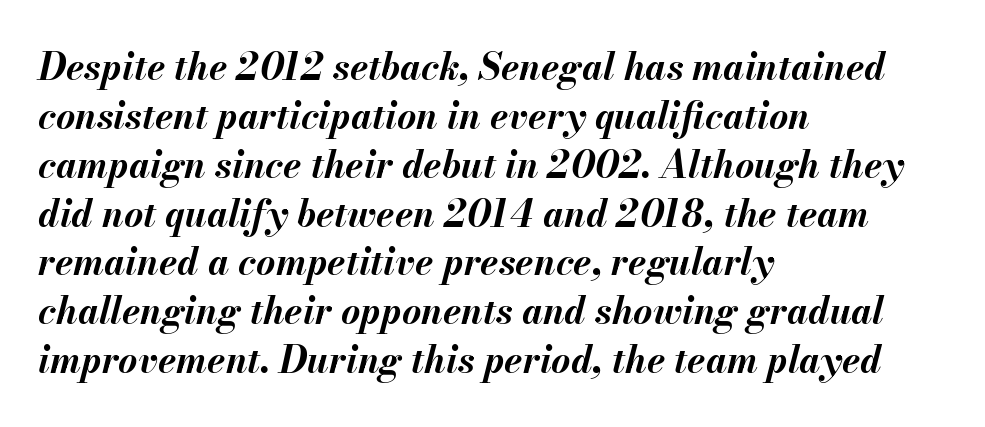
The image shows 37 px bold type, italic (leaning right); set left-aligned, normal line spacing (1.32x), normal letter spacing, not underlined; medium stroke contrast and a small x-height.
